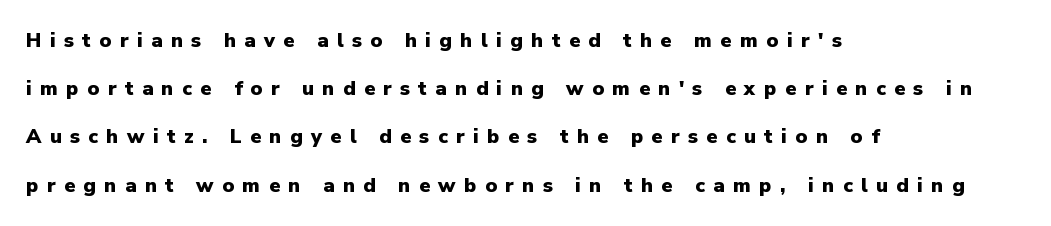
Q: Is the text bold? A: Yes.
Q: Is the text italic (slanted)? A: No, it is upright.
Q: Is the text underlined? A: No.
Q: How is the paragraph aligned? A: Left-aligned.
Q: Is the spacing between letters normal or unusually wide? A: Unusually wide.
Q: Is the spacing between lines tight, normal or loose? A: Loose.
